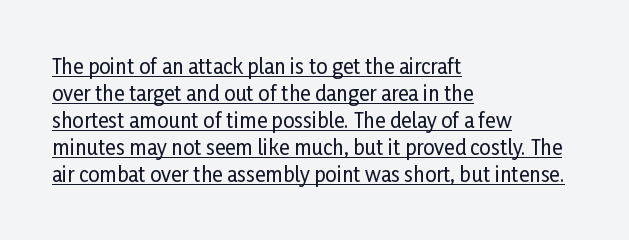
The image shows 20 px text type, upright; set left-aligned, normal line spacing (1.35x), normal letter spacing, underlined.
